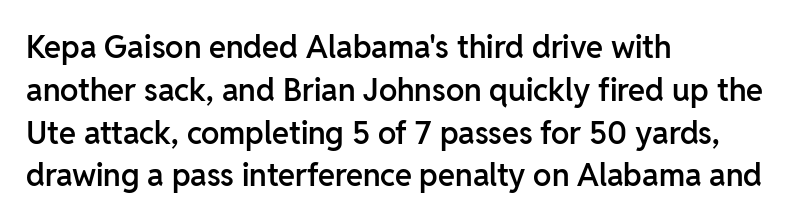
Q: Is the text bold? A: Semi-bold.
Q: Is the text italic (slanted)? A: No, it is upright.
Q: Is the typeface a serif or a sans-serif typeface? A: Sans-serif.
Q: Is the text underlined? A: No.
Q: How is the paragraph aligned? A: Left-aligned.
Q: Is the spacing between letters normal or unusually wide? A: Normal.
Q: Is the spacing between lines tight, normal or loose? A: Normal.
Q: Width (condensed, normal, or wide)? A: Normal.
Q: Stroke contrast? A: Low.
Q: x-height? A: Medium.
Q: Monospaced? A: No.
